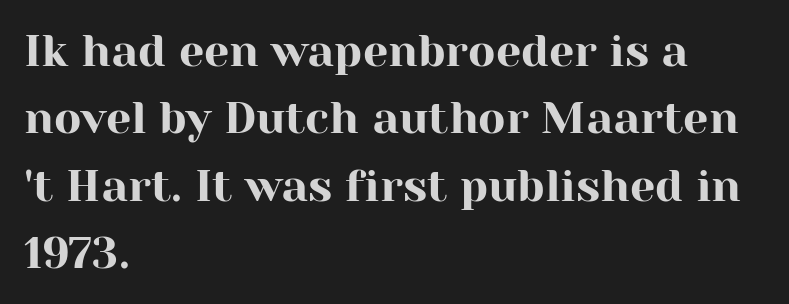
The image shows 45 px serif type, upright; set left-aligned, normal line spacing (1.5x), normal letter spacing, not underlined; high stroke contrast and a medium x-height.
